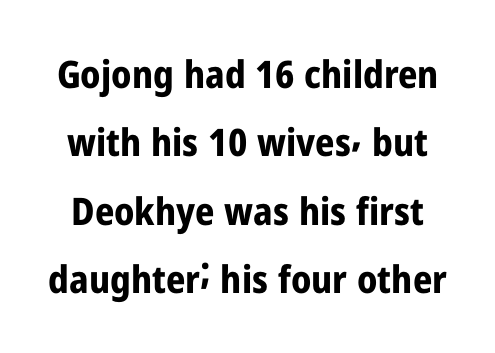
The image shows 38 px bold, condensed sans-serif type, upright; set line spacing 1.8x, normal letter spacing, not underlined; low stroke contrast and a medium x-height.
